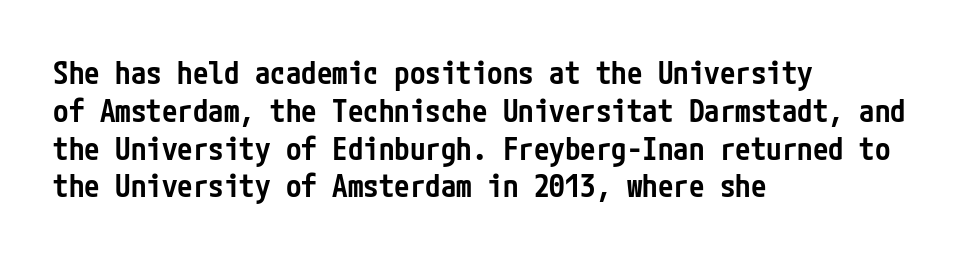
The rendering uses a semibold face; strokes are thickened but not to full bold. The lines are quadded left. The lettering stays uniformly vertical, giving the passage a roman look. This rendering leaves character spacing at its baseline value. These lines are composed in type without serifs. The space directly below the letters is spotless.
